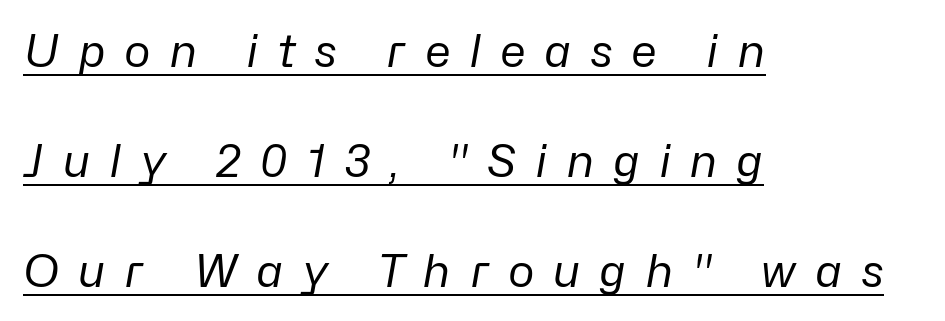
{"italic": "yes", "lean": "right", "slant_degrees": 10, "bold": "no", "weight": "regular", "width": "normal", "stroke_contrast": "low", "x_height": "medium", "monospaced": "no", "underline": "yes", "align": "left", "line_spacing": "loose", "line_spacing_ratio": 2.44, "letter_spacing": "wide", "letter_spacing_em": 0.41, "glyph_px": 45}
